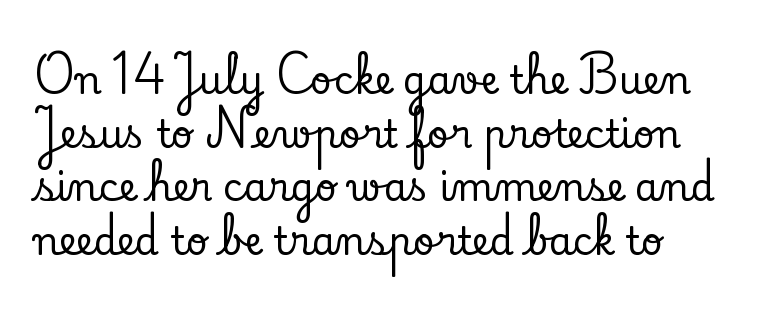
Just letters on the line, the space beneath them empty. Character widths vary here, with narrow letters taking less room than wide ones. Type style note: has serifs. The setting favours the left margin, as ordinary paragraphs usually do.
